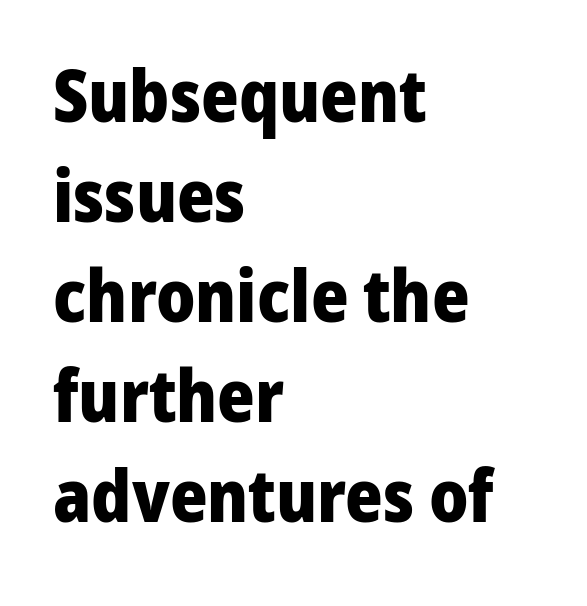
Q: Is the text bold? A: Yes.
Q: Is the text italic (slanted)? A: No, it is upright.
Q: Is the typeface a serif or a sans-serif typeface? A: Sans-serif.
Q: Is the text underlined? A: No.
Q: How is the paragraph aligned? A: Left-aligned.
Q: Is the spacing between letters normal or unusually wide? A: Normal.
Q: Is the spacing between lines tight, normal or loose? A: Normal.
Q: Width (condensed, normal, or wide)? A: Normal.
Q: Stroke contrast? A: Low.
Q: x-height? A: Medium.
Q: Monospaced? A: No.
